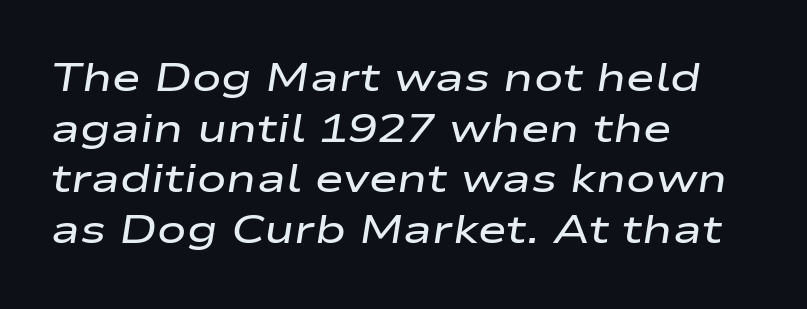
{"italic": "yes", "lean": "right", "slant_degrees": 9, "bold": "semi", "weight": "semibold", "width": "wide", "stroke_contrast": "low", "x_height": "medium", "monospaced": "no", "underline": "no", "align": "left", "line_spacing": "normal", "line_spacing_ratio": 1.3, "letter_spacing": "normal", "letter_spacing_em": 0.0, "glyph_px": 39}
